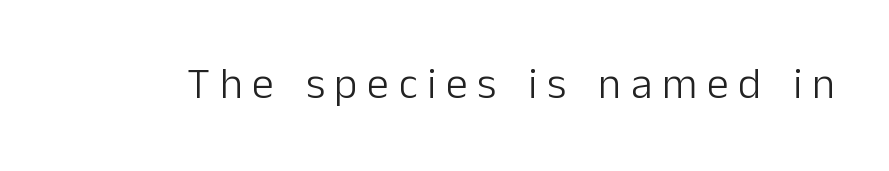
Honestly, the letter spacing is so wide it's the main thing you notice. Character widths vary here, with narrow letters taking less room than wide ones. Stroke thickness stays within the range of a standard reading face or lighter. Letterform terminals end flat and unadorned throughout the passage. The strip under each line holds only bare page. Is there any slant? The stems are plumb.
